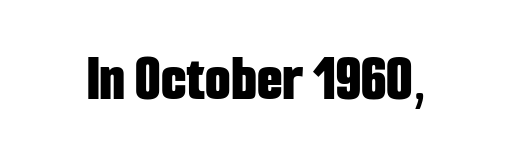
Q: Is the text bold? A: Yes.
Q: Is the text italic (slanted)? A: No, it is upright.
Q: Is the typeface a serif or a sans-serif typeface? A: Sans-serif.
Q: Is the text underlined? A: No.
Q: Is the spacing between letters normal or unusually wide? A: Normal.
Q: Width (condensed, normal, or wide)? A: Condensed.
Q: Stroke contrast? A: Low.
Q: x-height? A: Medium.
Q: Monospaced? A: No.
